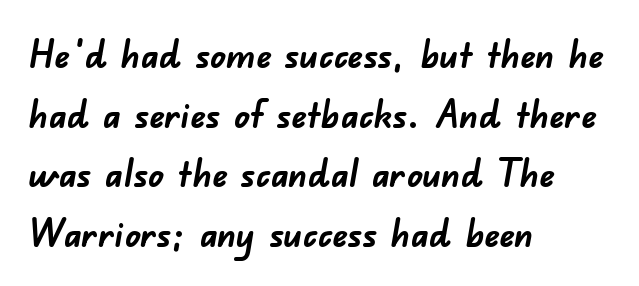
The image shows 38 px semibold sans-serif type; set left-aligned, normal line spacing (1.57x), normal letter spacing, not underlined; low stroke contrast and a small x-height.
